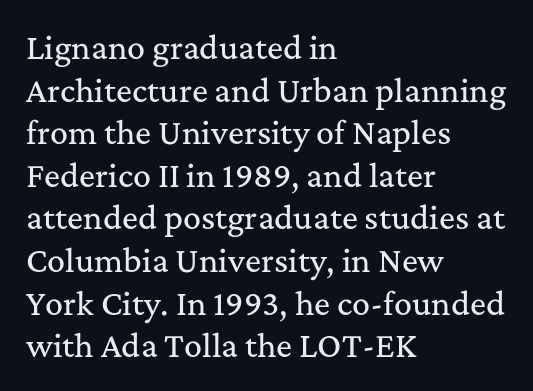
{"serif": "yes", "italic": "no", "width": "normal", "stroke_contrast": "medium", "x_height": "medium", "monospaced": "no", "underline": "no", "align": "left", "line_spacing": "normal", "line_spacing_ratio": 1.42, "letter_spacing": "normal", "letter_spacing_em": 0.0, "glyph_px": 30}
